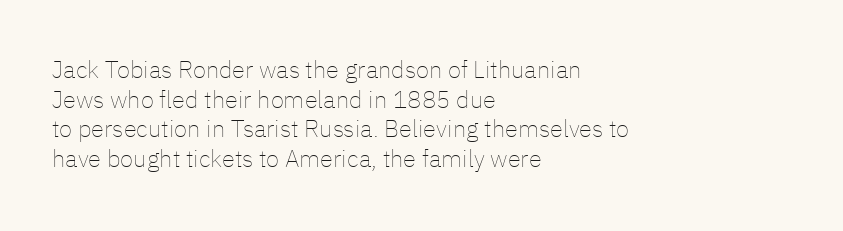
Q: Is the text bold? A: No.
Q: Is the text italic (slanted)? A: No, it is upright.
Q: Is the text underlined? A: No.
Q: How is the paragraph aligned? A: Left-aligned.
Q: Is the spacing between letters normal or unusually wide? A: Normal.
